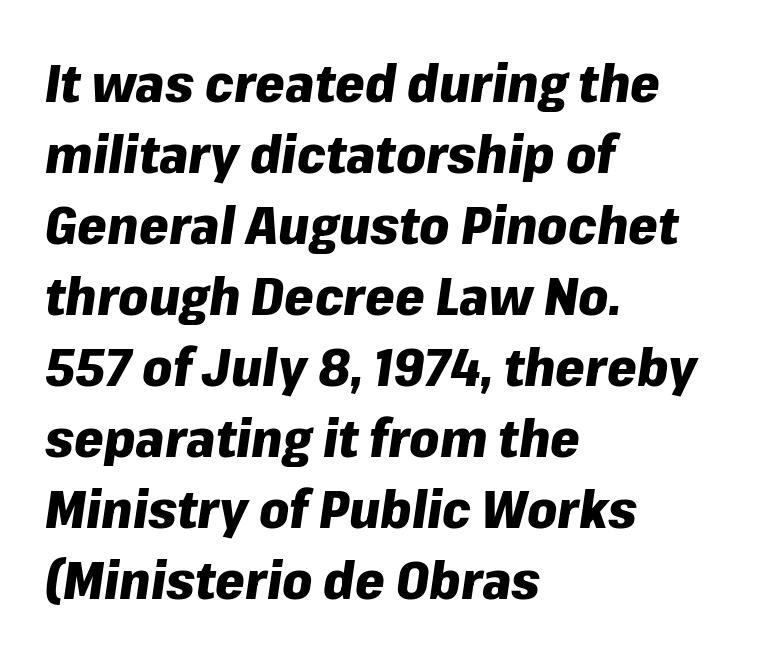
The strokes are fattened all the way to bold. The typesetter chose a ragged-right arrangement here. The line texture is even and compact thanks to regular tracking. Observe the lean: these are italic letterforms.
